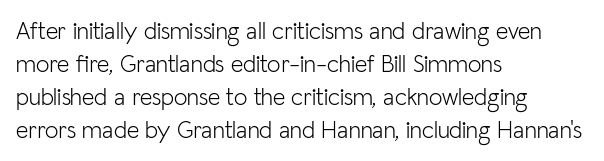
Q: Is the text bold? A: No.
Q: Is the text italic (slanted)? A: No, it is upright.
Q: Is the text underlined? A: No.
Q: How is the paragraph aligned? A: Left-aligned.
Q: Is the spacing between letters normal or unusually wide? A: Normal.
Q: Is the spacing between lines tight, normal or loose? A: Normal.
